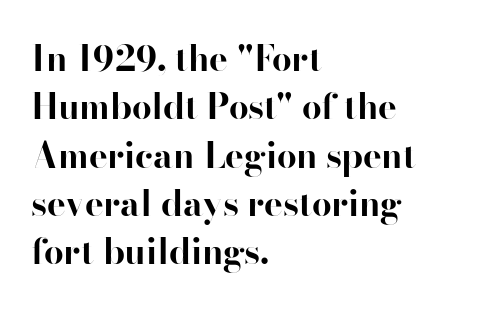
The image shows 35 px bold sans-serif type, upright; set left-aligned, normal line spacing (1.38x), normal letter spacing, not underlined; high stroke contrast and a small x-height.
